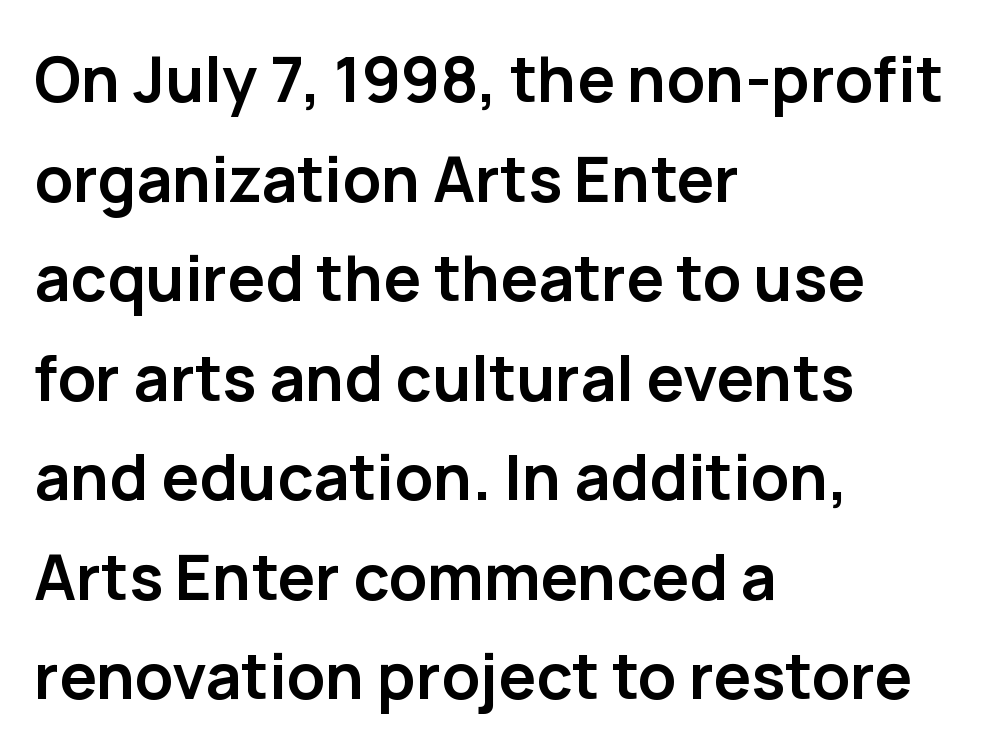
Characters follow at the spacing the type designer built in. No word sits above an underline. Teacher's note: observe the even left margin — that is flush-left alignment. A full-strength bold gives these letters their thick strokes. A typesetter would call this proportional, since set widths differ per character. Students, observe: this is what conventionally led text looks like.
